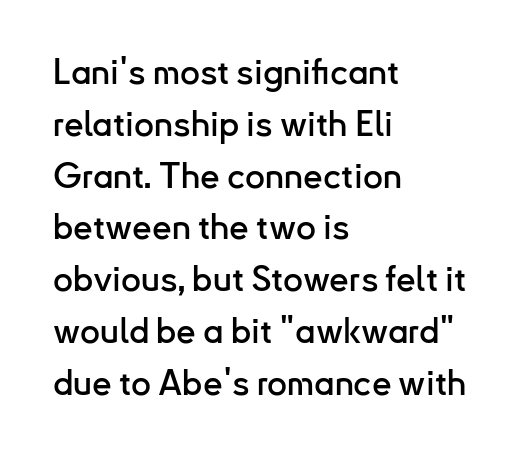
The image shows 35 px sans-serif type, upright; set left-aligned, normal line spacing (1.48x), normal letter spacing, not underlined; low stroke contrast and a small x-height.
